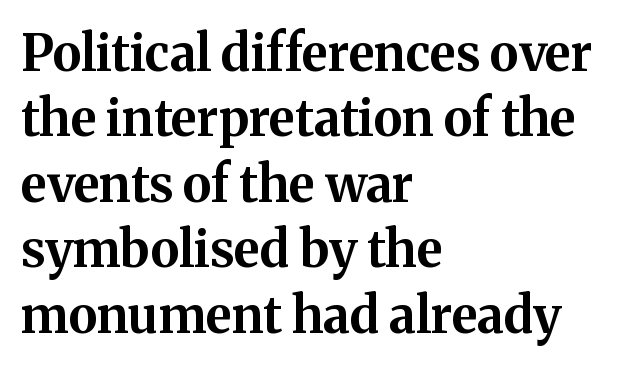
The image shows 50 px bold serif type, upright; set left-aligned, normal line spacing (1.31x), normal letter spacing, not underlined; medium stroke contrast and a medium x-height.
